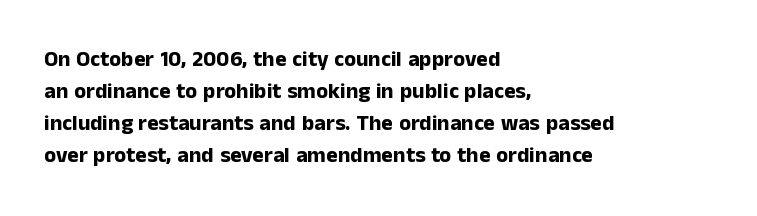
Students, observe: this is what conventionally led text looks like. Ascenders rise straight up at ninety degrees. Pretty heavy lettering here — definitely bold. The words here are not underlined.
